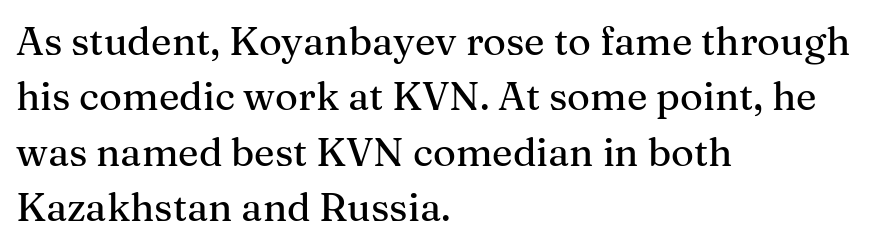
{"serif": "yes", "italic": "no", "width": "normal", "stroke_contrast": "medium", "x_height": "medium", "monospaced": "no", "underline": "no", "align": "left", "line_spacing": "normal", "line_spacing_ratio": 1.42, "letter_spacing": "normal", "letter_spacing_em": 0.0, "glyph_px": 39}
